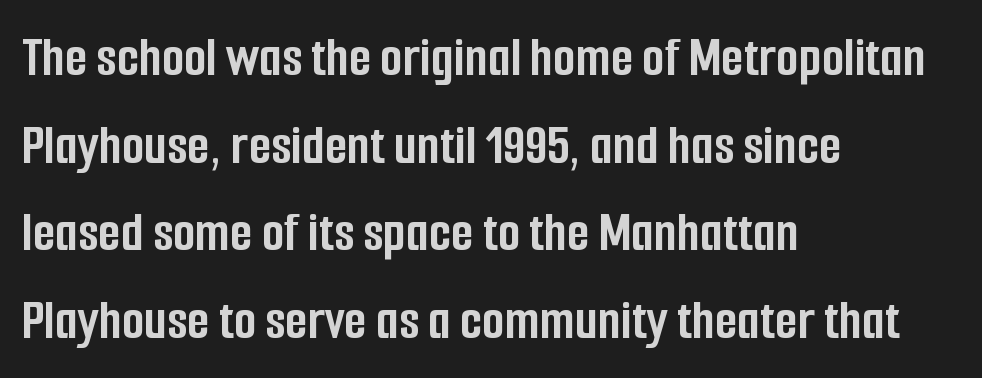
{"serif": "no", "italic": "no", "bold": "yes", "weight": "semibold", "width": "condensed", "stroke_contrast": "low", "x_height": "medium", "monospaced": "no", "underline": "no", "align": "left", "line_spacing": "normal", "line_spacing_ratio": 1.51, "letter_spacing": "normal", "letter_spacing_em": 0.0, "glyph_px": 58}
